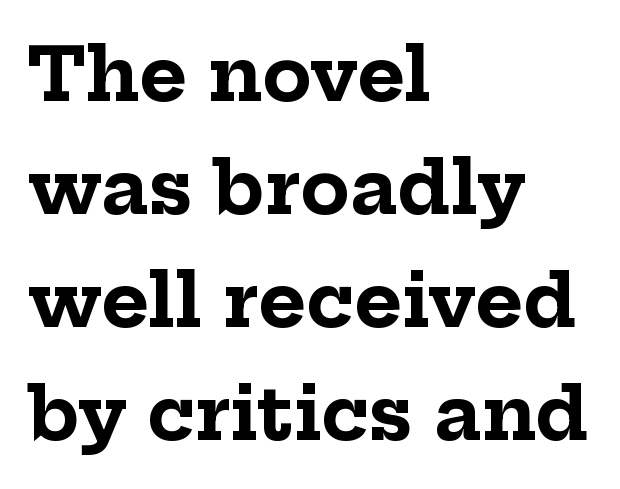
The image shows 73 px bold serif type, upright; set left-aligned, normal line spacing (1.55x), normal letter spacing, not underlined; low stroke contrast and a medium x-height.
